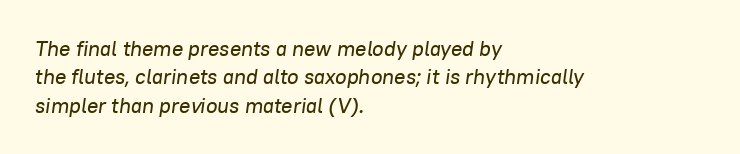
{"italic": "yes", "lean": "right", "slant_degrees": 8, "underline": "no", "align": "left", "line_spacing": "normal", "line_spacing_ratio": 1.35, "letter_spacing": "normal", "letter_spacing_em": 0.0, "glyph_px": 21}
